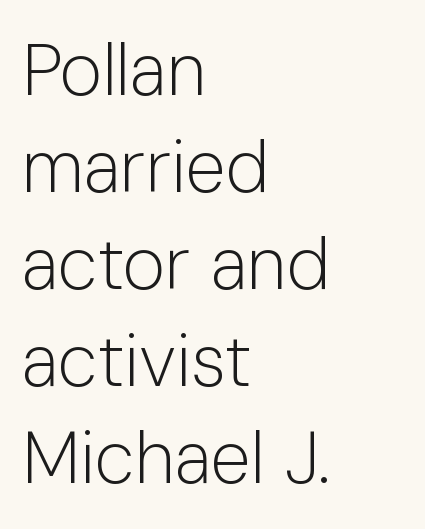
Q: Is the text bold? A: No.
Q: Is the text italic (slanted)? A: No, it is upright.
Q: Is the typeface a serif or a sans-serif typeface? A: Sans-serif.
Q: Is the text underlined? A: No.
Q: How is the paragraph aligned? A: Left-aligned.
Q: Is the spacing between letters normal or unusually wide? A: Normal.
Q: Is the spacing between lines tight, normal or loose? A: Normal.
Q: Width (condensed, normal, or wide)? A: Normal.
Q: Stroke contrast? A: Low.
Q: x-height? A: Medium.
Q: Monospaced? A: No.
